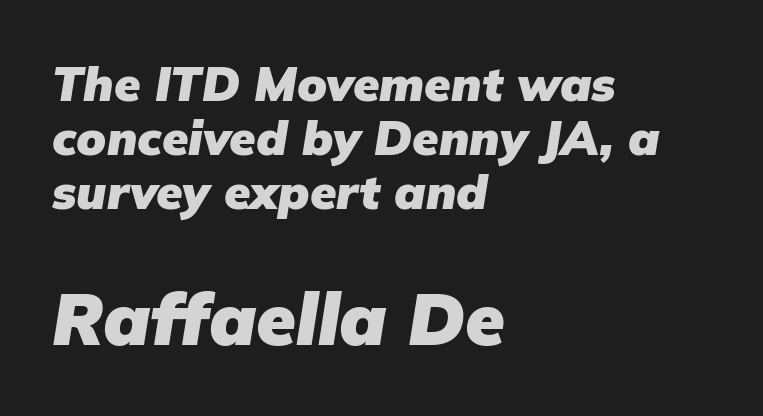
The image shows 72 px heavy type, italic (leaning right); set left-aligned, tight line spacing (1.13x), normal letter spacing, not underlined; the second (bottom) block is 1.5x larger; low stroke contrast and a medium x-height.
